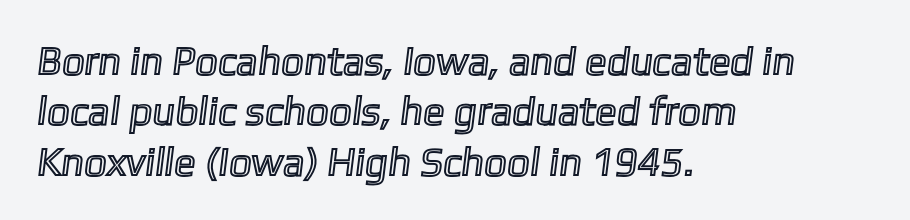
{"width": "normal", "x_height": "medium", "monospaced": "no", "underline": "no", "align": "left", "line_spacing": "normal", "line_spacing_ratio": 1.26, "letter_spacing": "normal", "letter_spacing_em": 0.0, "glyph_px": 40}
